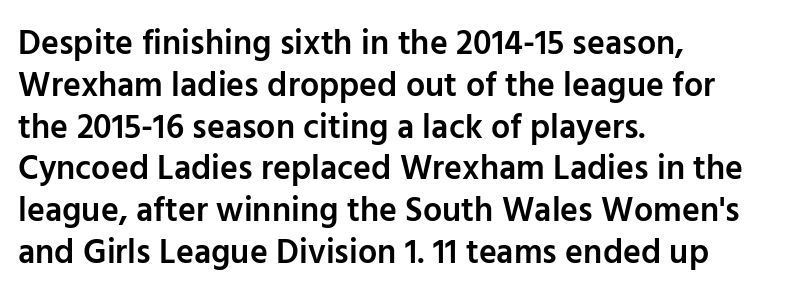
Each letter keeps its own natural width here, so spacing adapts to shape. The typesetting leans somewhat heavy: a semibold. You can tell from the bare stems that sans-serif type was used. Teacher's note: observe the even left margin — that is flush-left alignment. The space beneath each line is pristine and unruled. The type sits square on the baseline with zero lean.
